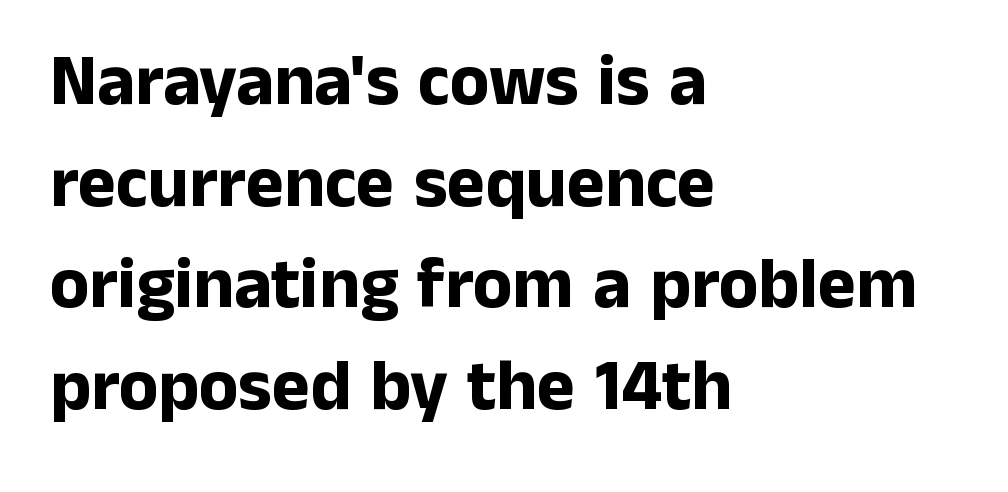
The letterforms sit shoulder to shoulder at normal distance. The specimen reads as upright at a glance. Its strokes are broad and dark, the hallmark of bold type. These lines sit exactly where default settings would place them.
